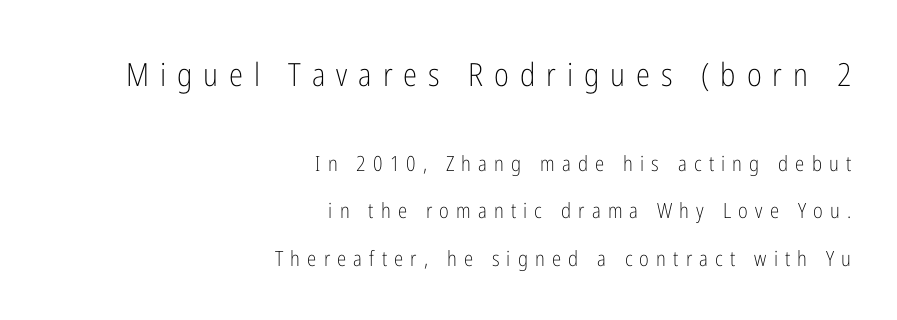
The image shows 32 px light, condensed sans-serif type, upright; set right-aligned, loose line spacing (2.26x), unusually wide letter spacing (+0.34 em), not underlined; the first (top) block is 1.52x larger; low stroke contrast and a medium x-height.
